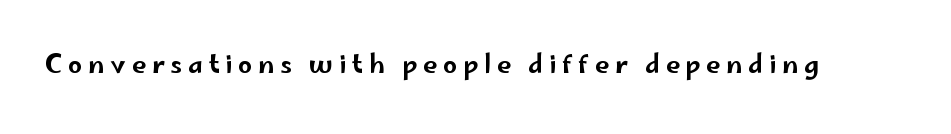
{"italic": "no", "underline": "no", "letter_spacing": "wide", "letter_spacing_em": 0.23, "glyph_px": 25}
